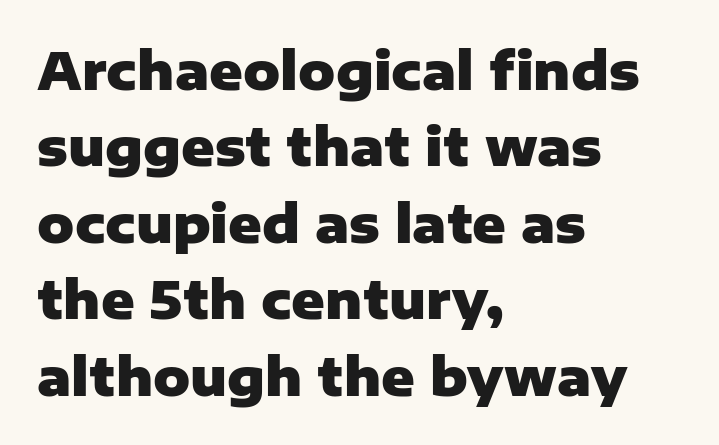
{"serif": "no", "italic": "no", "bold": "yes", "weight": "heavy", "width": "normal", "stroke_contrast": "low", "x_height": "medium", "monospaced": "no", "underline": "no", "align": "left", "line_spacing": "normal", "line_spacing_ratio": 1.5, "letter_spacing": "normal", "letter_spacing_em": 0.0, "glyph_px": 51}
